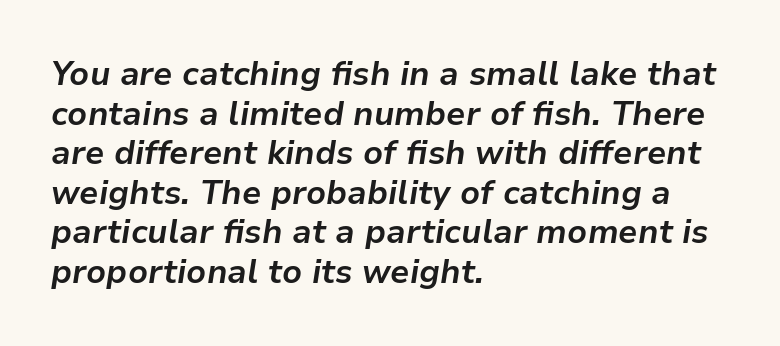
Q: Is the text bold? A: Yes.
Q: Is the text italic (slanted)? A: Yes, it leans right by about 9 degrees.
Q: Is the text underlined? A: No.
Q: How is the paragraph aligned? A: Left-aligned.
Q: Is the spacing between letters normal or unusually wide? A: Normal.
Q: Width (condensed, normal, or wide)? A: Normal.
Q: Stroke contrast? A: Low.
Q: x-height? A: Medium.
Q: Monospaced? A: No.
